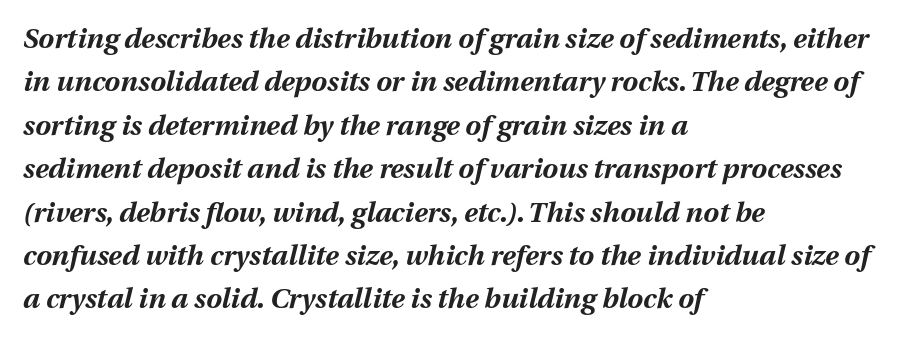
No word sits above an underline. Leading: standard. Default kerning and tracking; the words read as compact shapes. Varying glyph widths throughout — classic text-font behaviour.
